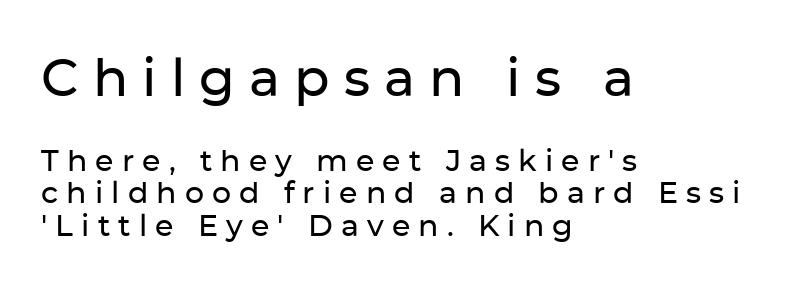
Q: Is the text italic (slanted)? A: No, it is upright.
Q: Is the typeface a serif or a sans-serif typeface? A: Sans-serif.
Q: Is the text underlined? A: No.
Q: How is the paragraph aligned? A: Left-aligned.
Q: Is the spacing between letters normal or unusually wide? A: Unusually wide.
Q: Is the spacing between lines tight, normal or loose? A: Tight.
Q: Which block of text is set in a larger size, the first (top) or the second (bottom)? A: The first (top) one.
Q: Width (condensed, normal, or wide)? A: Normal.
Q: Stroke contrast? A: Low.
Q: x-height? A: Medium.
Q: Monospaced? A: No.
